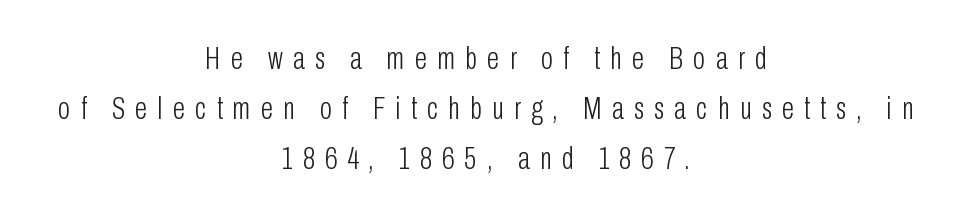
The image shows 32 px light, condensed sans-serif type, upright; set centered, normal line spacing (1.57x), unusually wide letter spacing (+0.32 em), not underlined; low stroke contrast and a medium x-height.
